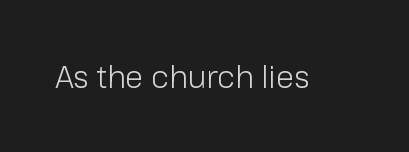
The image shows 30 px light sans-serif type, upright; set normal letter spacing, not underlined; low stroke contrast and a medium x-height.
